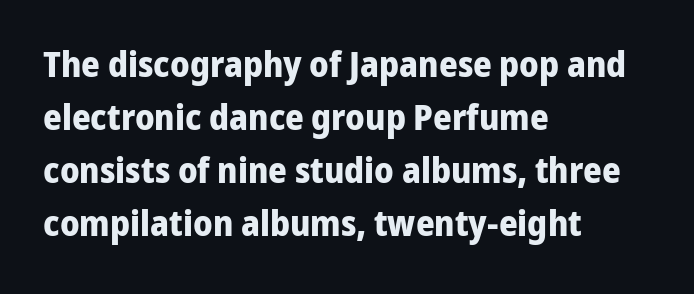
{"serif": "no", "italic": "no", "bold": "yes", "weight": "bold", "width": "normal", "stroke_contrast": "low", "x_height": "medium", "monospaced": "no", "underline": "no", "align": "left", "line_spacing": "normal", "line_spacing_ratio": 1.47, "letter_spacing": "normal", "letter_spacing_em": 0.0, "glyph_px": 36}
